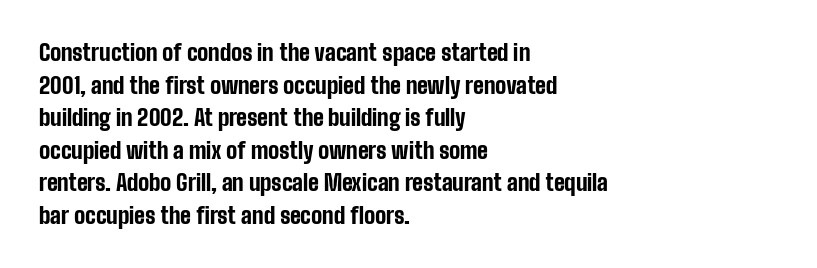
The letters stand straight up with perfectly vertical stems. Vertical spacing — default. Beneath every word, the page is bare. Typeset ragged right — the left edge is the straight one.
